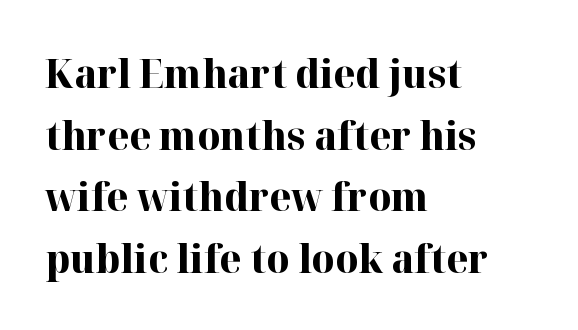
Leftover space on each line is placed entirely after the last word. Words float on clear page, feet unadorned. Leading: standard. This is heavy type, rendered in bold. The lettering holds an erect, upright posture throughout. Are there feet on the stems? There are — it's a serif.
